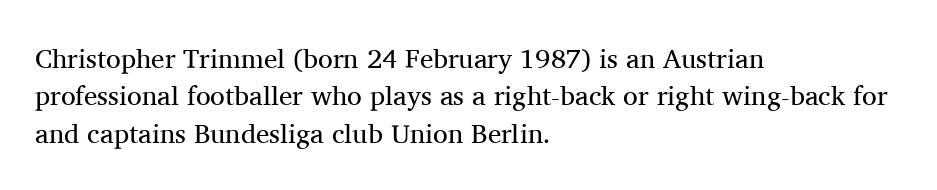
Q: Is the text bold? A: No.
Q: Is the text italic (slanted)? A: No, it is upright.
Q: Is the text underlined? A: No.
Q: How is the paragraph aligned? A: Left-aligned.
Q: Is the spacing between letters normal or unusually wide? A: Normal.
Q: Is the spacing between lines tight, normal or loose? A: Normal.
